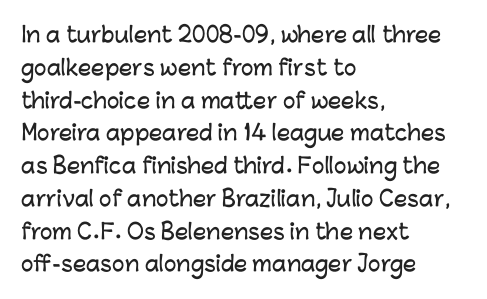
{"italic": "no", "underline": "no", "align": "left", "line_spacing": "normal", "line_spacing_ratio": 1.56, "letter_spacing": "normal", "letter_spacing_em": 0.0, "glyph_px": 21}
